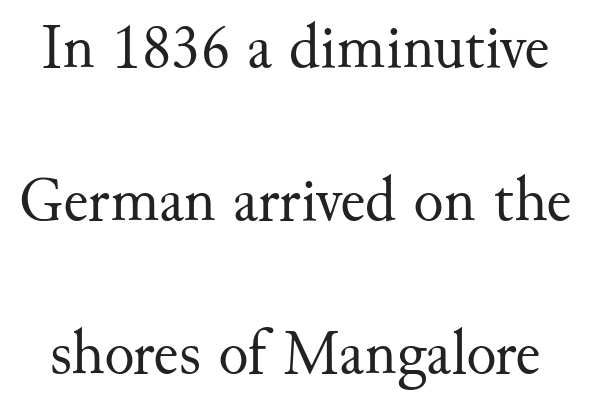
You could fit nearly another row in the gap between these rows. Honestly, there is no underline to notice here at all. Short note: letters normally spaced. The typography opts for an upright posture over an oblique one. You can tell from the footed stems that serif type was used. Each stroke keeps to a modest, everyday thickness or less.
